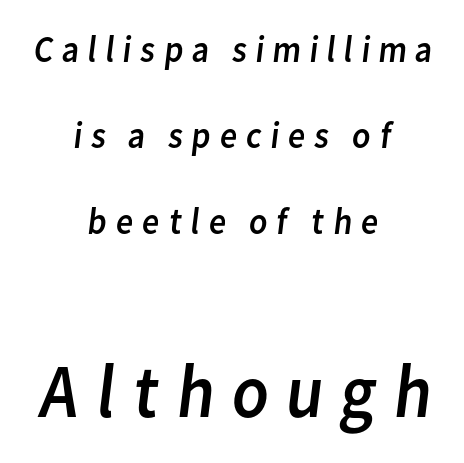
The passage shown begins with its smaller block and ends with its larger one. Interline gaps are noticeably wide in this sample. The strokes are not fattened; the text isn't bold. Character widths vary here, with narrow letters taking less room than wide ones.
